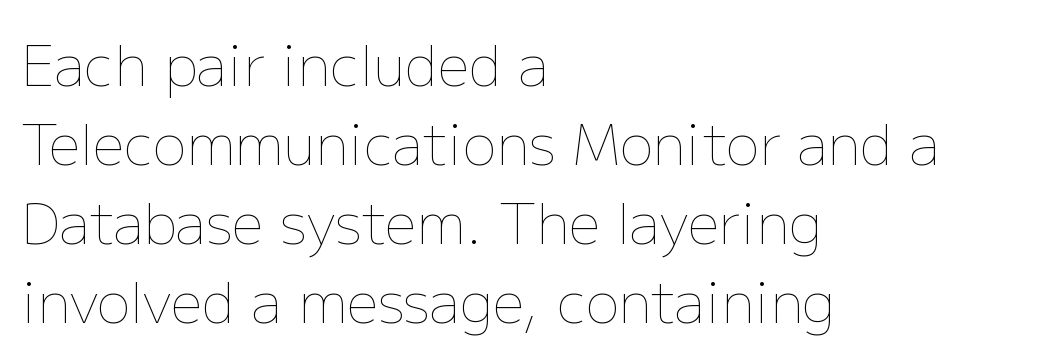
The image shows 56 px thin type, upright; set left-aligned, normal line spacing (1.41x), normal letter spacing, not underlined; low stroke contrast and a medium x-height.
